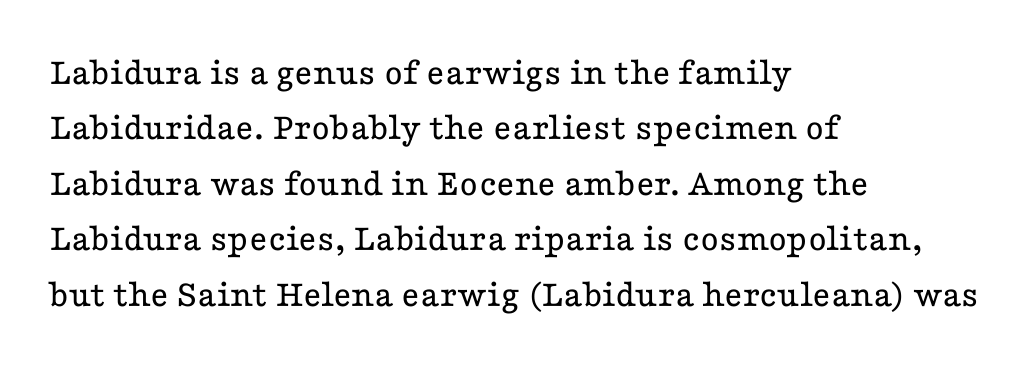
A student would call this left alignment; a typographer would say flush left, rag right. The specimen omits any rule beneath the text block's lines. The font family rendered here belongs to the serif group. Successive baselines arrive at the customary interval. Spacing verdict: proportional, widths tailored to each character.
